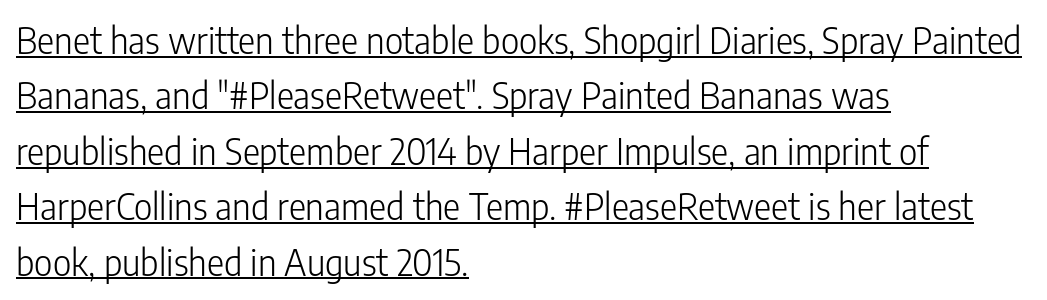
{"serif": "no", "italic": "no", "bold": "no", "weight": "light", "width": "condensed", "stroke_contrast": "low", "x_height": "medium", "monospaced": "no", "underline": "yes", "align": "left", "line_spacing": "normal", "line_spacing_ratio": 1.54, "letter_spacing": "normal", "letter_spacing_em": 0.0, "glyph_px": 36}
